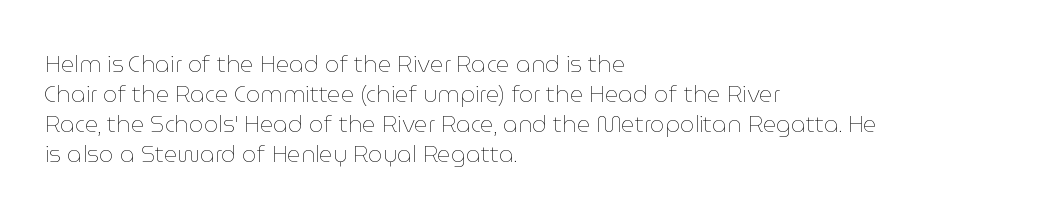
{"italic": "no", "bold": "no", "underline": "no", "align": "left", "line_spacing": "normal", "line_spacing_ratio": 1.31, "letter_spacing": "normal", "letter_spacing_em": 0.0, "glyph_px": 23}
